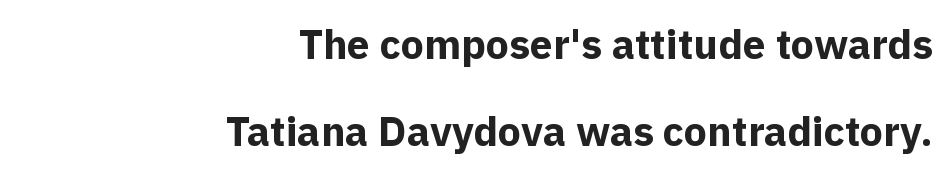
{"serif": "no", "italic": "no", "bold": "yes", "weight": "bold", "width": "normal", "x_height": "medium", "monospaced": "no", "underline": "no", "align": "right", "line_spacing": "loose", "line_spacing_ratio": 2.11, "letter_spacing": "normal", "letter_spacing_em": 0.0, "glyph_px": 41}
